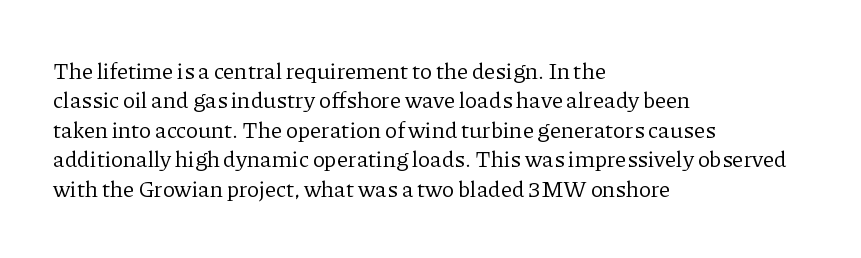
{"italic": "no", "bold": "no", "underline": "no", "align": "left", "line_spacing": "normal", "line_spacing_ratio": 1.28, "letter_spacing": "normal", "letter_spacing_em": 0.0, "glyph_px": 23}
